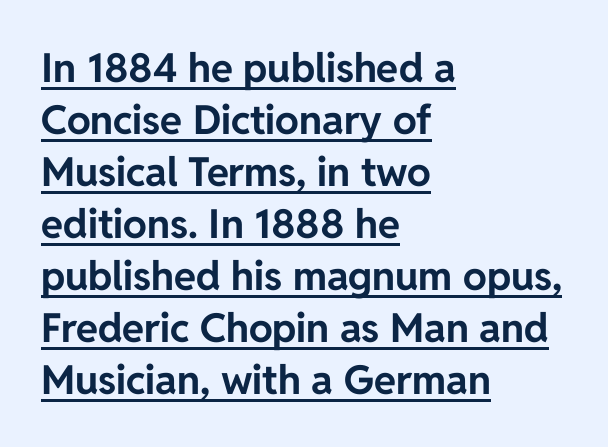
Q: Is the text bold? A: Yes.
Q: Is the text italic (slanted)? A: No, it is upright.
Q: Is the typeface a serif or a sans-serif typeface? A: Sans-serif.
Q: Is the text underlined? A: Yes.
Q: How is the paragraph aligned? A: Left-aligned.
Q: Is the spacing between letters normal or unusually wide? A: Normal.
Q: Is the spacing between lines tight, normal or loose? A: Normal.
Q: Width (condensed, normal, or wide)? A: Normal.
Q: Stroke contrast? A: Low.
Q: x-height? A: Medium.
Q: Monospaced? A: No.
